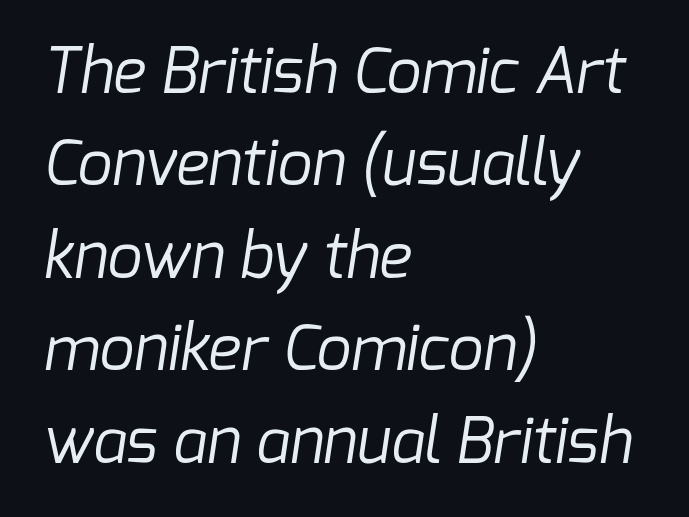
{"serif": "no", "bold": "no", "weight": "regular", "width": "normal", "stroke_contrast": "low", "x_height": "medium", "monospaced": "no", "underline": "no", "align": "left", "line_spacing": "normal", "line_spacing_ratio": 1.49, "letter_spacing": "normal", "letter_spacing_em": 0.0, "glyph_px": 62}
